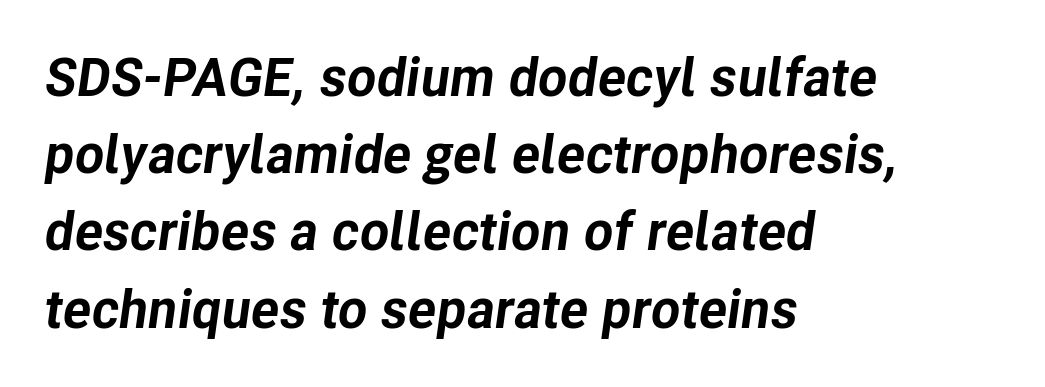
The image shows 54 px bold type, italic (leaning right); set left-aligned, normal line spacing (1.43x), normal letter spacing, not underlined; low stroke contrast and a medium x-height.
